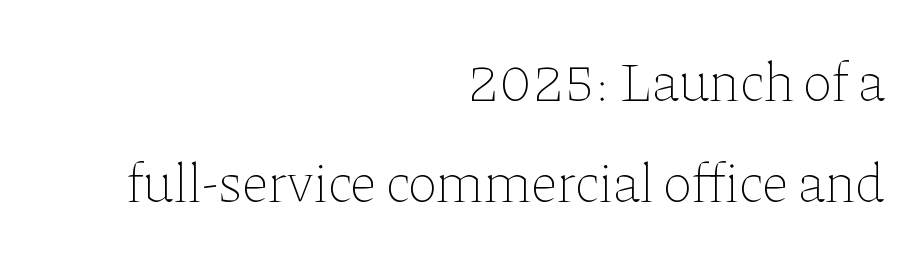
Q: Is the text bold? A: No.
Q: Is the text italic (slanted)? A: No, it is upright.
Q: Is the text underlined? A: No.
Q: How is the paragraph aligned? A: Right-aligned.
Q: Is the spacing between letters normal or unusually wide? A: Normal.
Q: Width (condensed, normal, or wide)? A: Normal.
Q: Stroke contrast? A: Low.
Q: x-height? A: Medium.
Q: Monospaced? A: No.
